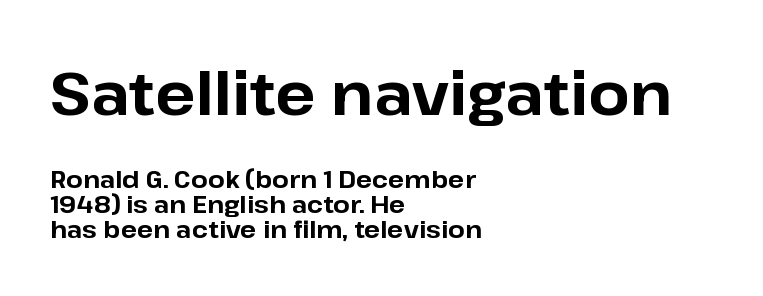
{"serif": "no", "italic": "no", "bold": "yes", "weight": "bold", "width": "normal", "stroke_contrast": "low", "x_height": "medium", "monospaced": "no", "underline": "no", "align": "left", "line_spacing": "tight", "line_spacing_ratio": 1.06, "letter_spacing": "normal", "letter_spacing_em": 0.0, "larger_block": "first", "size_ratio": 2.5, "glyph_px": 60}
